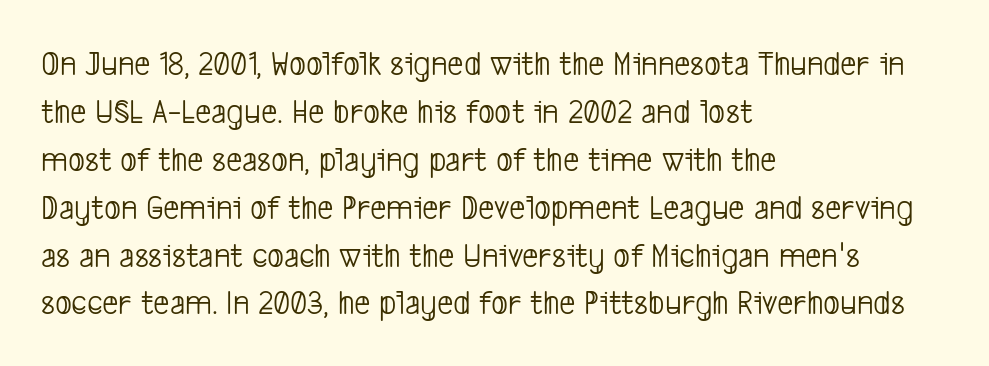
{"serif": "no", "bold": "no", "weight": "light", "width": "condensed", "stroke_contrast": "low", "x_height": "medium", "monospaced": "no", "underline": "no", "align": "left", "line_spacing": "normal", "line_spacing_ratio": 1.33, "letter_spacing": "normal", "letter_spacing_em": 0.0, "glyph_px": 36}
